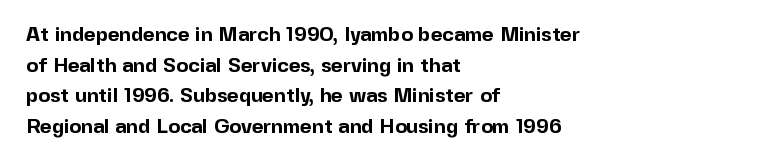
Q: Is the text bold? A: Yes.
Q: Is the text italic (slanted)? A: No, it is upright.
Q: Is the text underlined? A: No.
Q: How is the paragraph aligned? A: Left-aligned.
Q: Is the spacing between letters normal or unusually wide? A: Normal.
Q: Is the spacing between lines tight, normal or loose? A: Normal.
